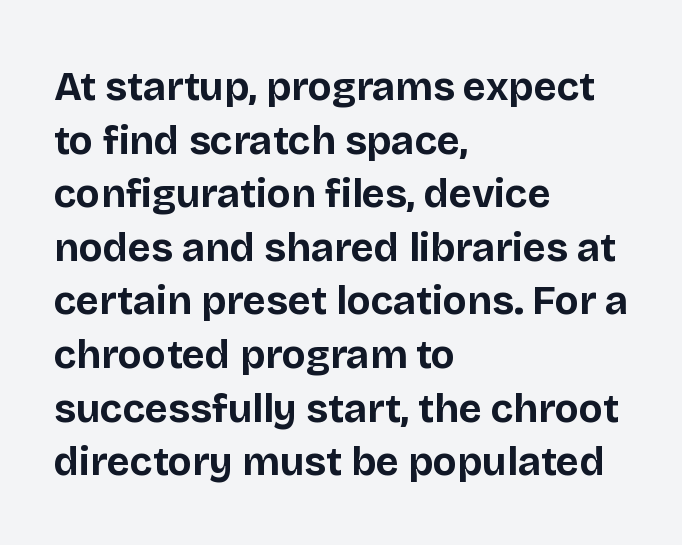
Q: Is the text bold? A: Yes.
Q: Is the text italic (slanted)? A: No, it is upright.
Q: Is the typeface a serif or a sans-serif typeface? A: Sans-serif.
Q: Is the text underlined? A: No.
Q: How is the paragraph aligned? A: Left-aligned.
Q: Is the spacing between letters normal or unusually wide? A: Normal.
Q: Is the spacing between lines tight, normal or loose? A: Normal.
Q: Width (condensed, normal, or wide)? A: Normal.
Q: Stroke contrast? A: Low.
Q: x-height? A: Large.
Q: Monospaced? A: No.
